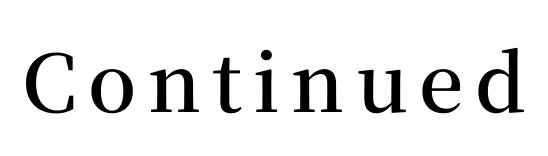
Q: Is the text bold? A: Semi-bold.
Q: Is the text italic (slanted)? A: No, it is upright.
Q: Is the typeface a serif or a sans-serif typeface? A: Serif.
Q: Is the text underlined? A: No.
Q: Width (condensed, normal, or wide)? A: Normal.
Q: Stroke contrast? A: Medium.
Q: x-height? A: Medium.
Q: Monospaced? A: No.
